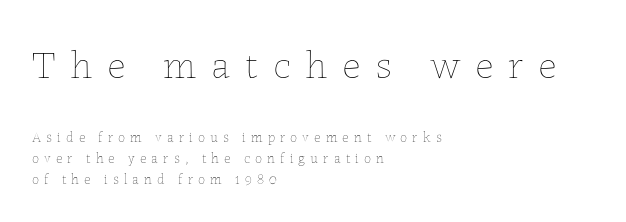
Proportional: the letters do not fall into vertical columns. The glyphs are unaccompanied by any horizontal stroke below them. Bold? No — there's no thickening of the strokes. Size hierarchy here favors the leading block over the trailing one. How would I describe the line gaps? Plain and ordinary.
